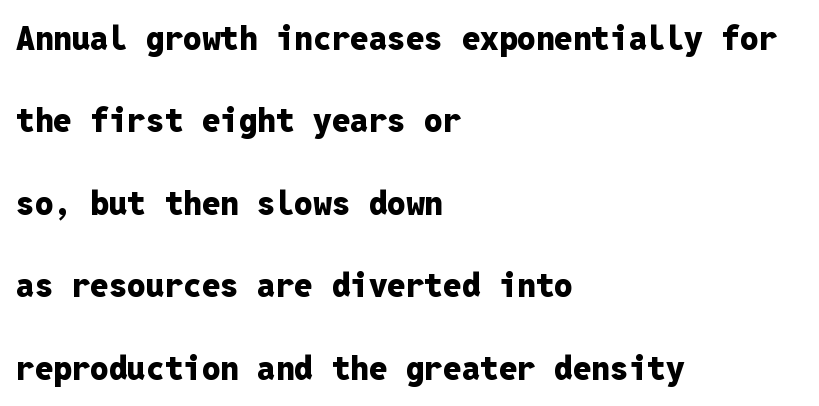
These lines are composed in type without serifs. The tracking reads as untouched default to a designer's eye. Each letter, wide or thin by design, is forced into the same width here. Students, observe: this is what heavily led, spacious text looks like. Is the type bold? Yes — the strokes are clearly thick and heavy.
